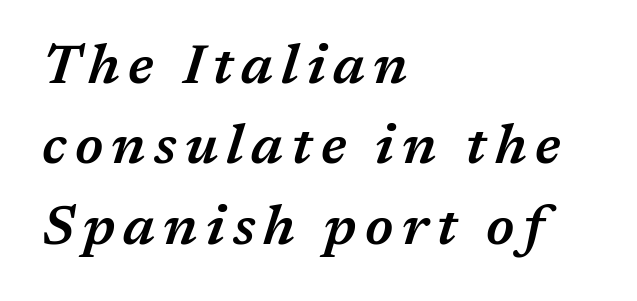
{"italic": "yes", "lean": "right", "slant_degrees": 17, "bold": "semi", "weight": "semibold", "width": "normal", "stroke_contrast": "medium", "x_height": "medium", "monospaced": "no", "underline": "no", "align": "left", "line_spacing": "normal", "line_spacing_ratio": 1.46, "glyph_px": 55}
